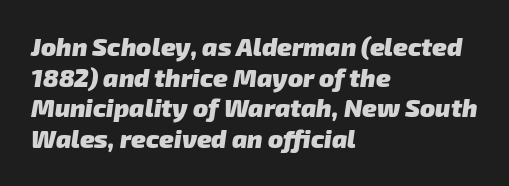
The image shows 25 px bold type; set left-aligned, line spacing 1.23x, normal letter spacing, not underlined.
